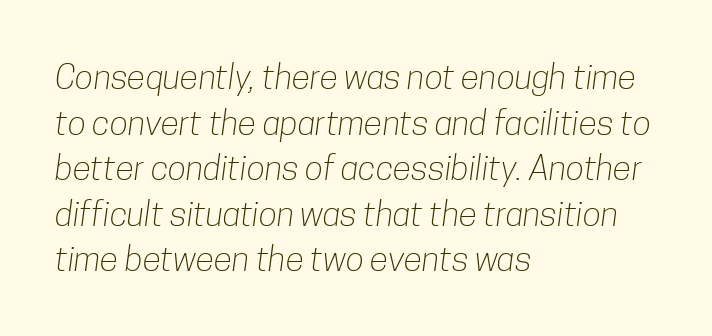
Q: Is the text bold? A: No.
Q: Is the typeface a serif or a sans-serif typeface? A: Sans-serif.
Q: Is the text underlined? A: No.
Q: How is the paragraph aligned? A: Left-aligned.
Q: Is the spacing between letters normal or unusually wide? A: Normal.
Q: Is the spacing between lines tight, normal or loose? A: Normal.
Q: Width (condensed, normal, or wide)? A: Condensed.
Q: Stroke contrast? A: Low.
Q: x-height? A: Medium.
Q: Monospaced? A: No.
